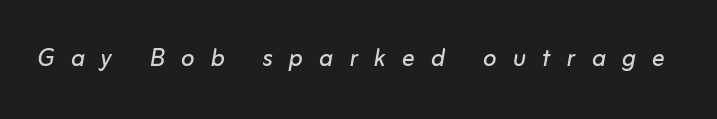
The image shows 32 px regular-weight type, italic (leaning right); set unusually wide letter spacing (+0.5 em), not underlined; low stroke contrast and a medium x-height.
